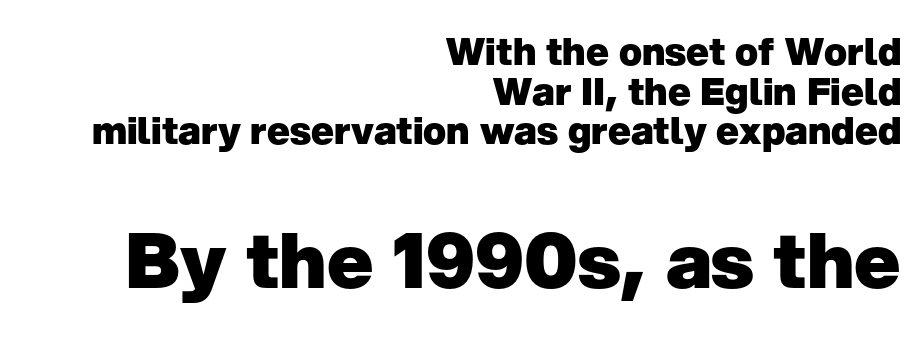
{"serif": "no", "italic": "no", "bold": "yes", "weight": "heavy", "width": "normal", "stroke_contrast": "low", "x_height": "medium", "monospaced": "no", "underline": "no", "align": "right", "line_spacing": "tight", "line_spacing_ratio": 1.04, "letter_spacing": "normal", "letter_spacing_em": 0.0, "larger_block": "second", "size_ratio": 2.03, "glyph_px": 77}
